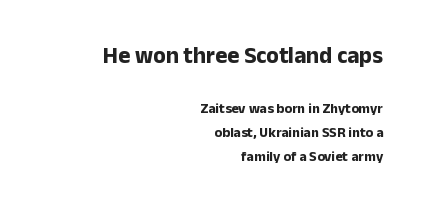
The baseline area is clear. This rendering leaves character spacing at its baseline value. A roman cut, with each character standing at attention. Caption: multi-line text, flush right, ragged left. The initial chunk of copy outweighs the following chunk in type size. The rendering uses a bold face; every stroke is thick and dark.
